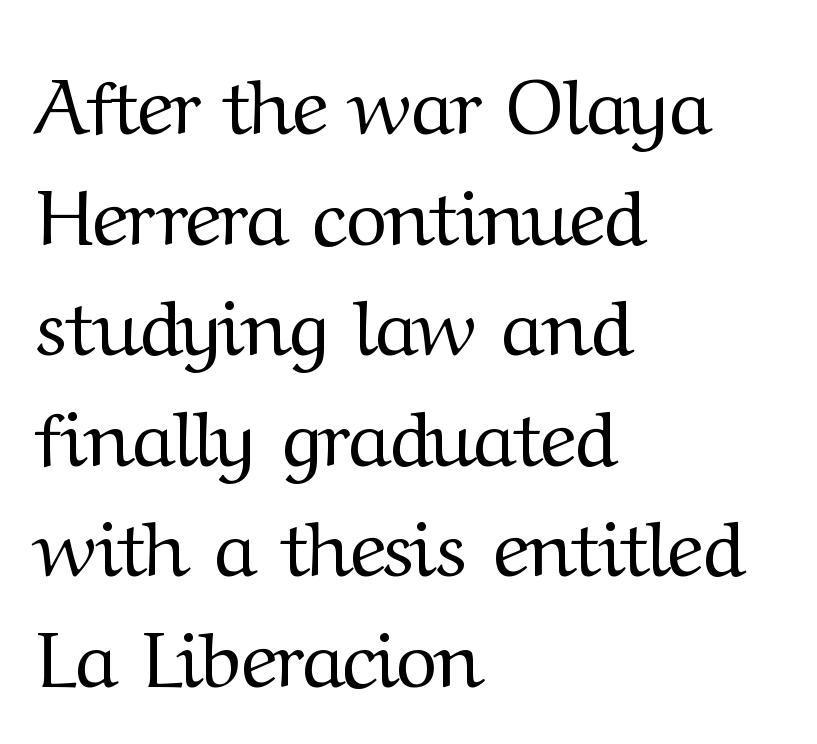
The image shows 79 px regular-weight serif type, upright; set left-aligned, normal line spacing (1.4x), normal letter spacing, not underlined; medium stroke contrast and a medium x-height.
